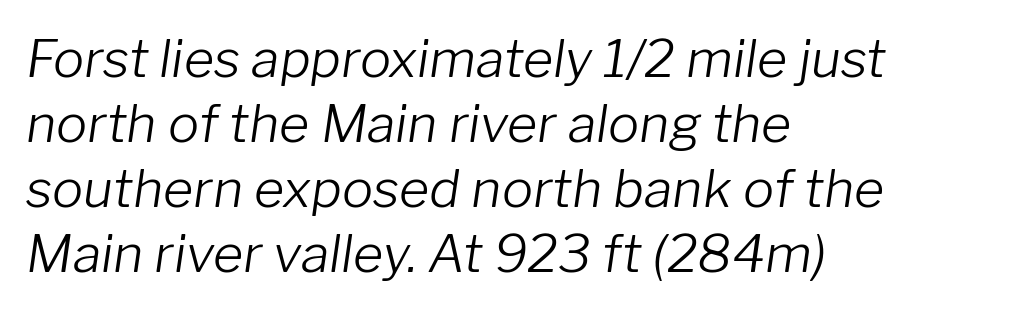
The image shows 52 px light type, italic (leaning right); set left-aligned, normal line spacing (1.25x), normal letter spacing, not underlined; low stroke contrast and a medium x-height.
